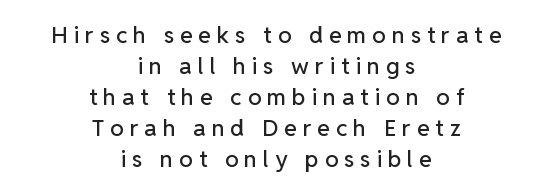
In terms of leading, this rendering sits right in the middle. Look at the tracking — it's clearly loosened, letters drifting apart. Every character sits straight up, as roman type does. Check under the words: just untouched page.
